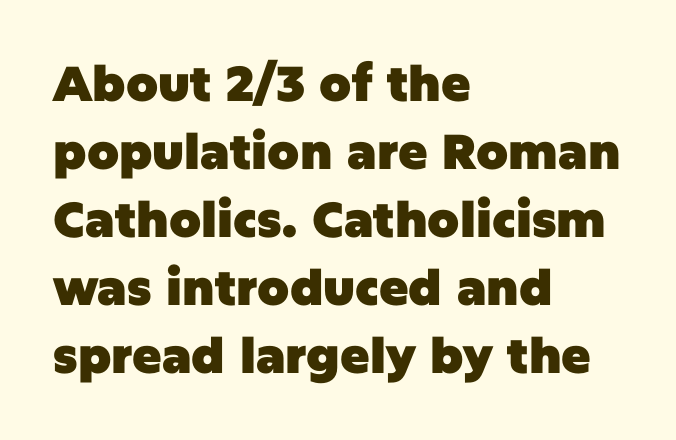
Q: Is the text bold? A: Yes.
Q: Is the text italic (slanted)? A: No, it is upright.
Q: Is the typeface a serif or a sans-serif typeface? A: Sans-serif.
Q: Is the text underlined? A: No.
Q: How is the paragraph aligned? A: Left-aligned.
Q: Is the spacing between letters normal or unusually wide? A: Normal.
Q: Is the spacing between lines tight, normal or loose? A: Normal.
Q: Width (condensed, normal, or wide)? A: Normal.
Q: Stroke contrast? A: Low.
Q: x-height? A: Large.
Q: Monospaced? A: No.
